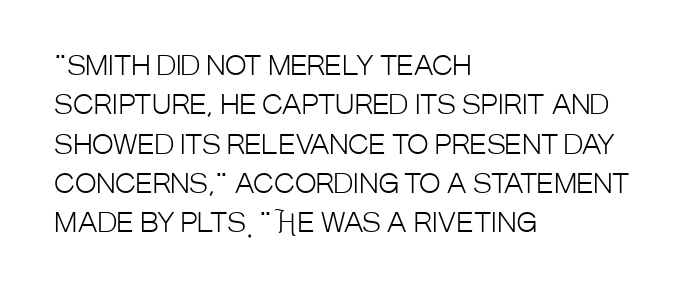
{"italic": "no", "bold": "no", "underline": "no", "align": "left", "line_spacing": "normal", "line_spacing_ratio": 1.51, "letter_spacing": "normal", "letter_spacing_em": 0.0, "glyph_px": 26}
